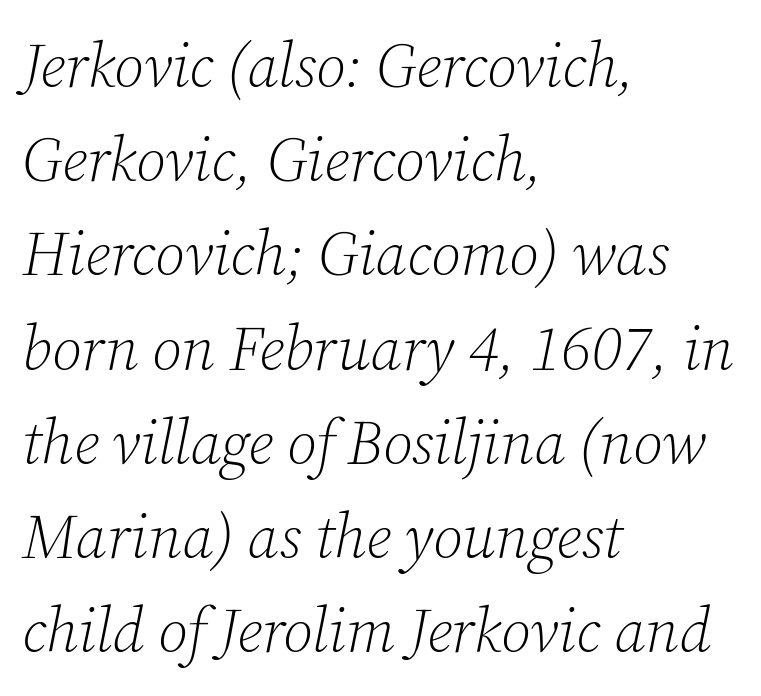
The image shows 62 px light serif type, italic (leaning right); set left-aligned, normal line spacing (1.52x), normal letter spacing, not underlined; low stroke contrast and a medium x-height.
